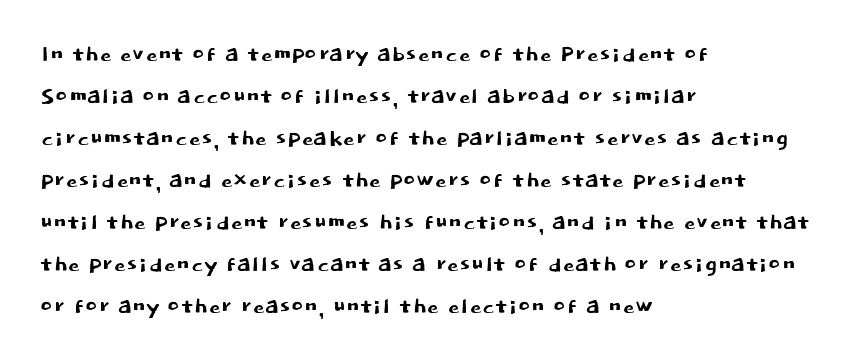
{"serif": "no", "italic": "no", "width": "normal", "stroke_contrast": "low", "x_height": "large", "monospaced": "no", "underline": "no", "align": "left", "line_spacing": "normal", "line_spacing_ratio": 1.45, "letter_spacing": "normal", "letter_spacing_em": 0.0, "glyph_px": 29}
